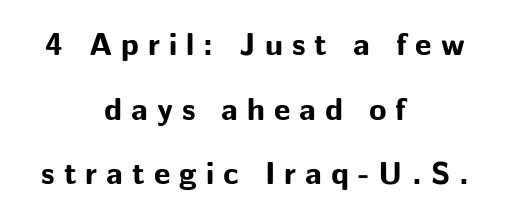
The image shows 32 px bold sans-serif type, upright; set centered, loose line spacing (2.02x), unusually wide letter spacing (+0.28 em), not underlined; low stroke contrast and a medium x-height.
